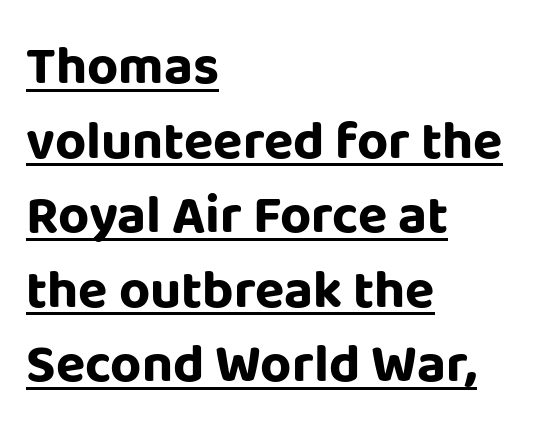
The image shows 54 px bold sans-serif type, upright; set left-aligned, normal line spacing (1.38x), normal letter spacing, underlined; low stroke contrast and a large x-height.
